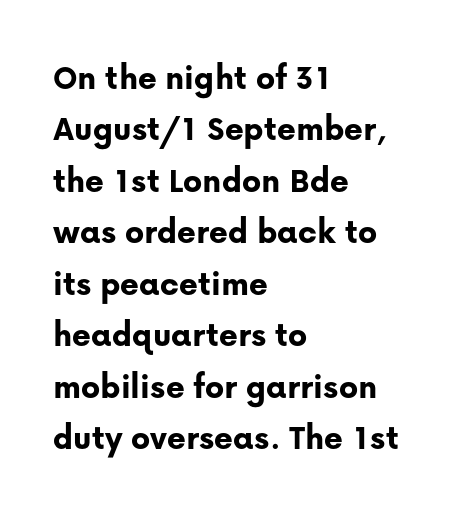
Words appear dense and cohesive because spacing is normal. This sample has the flowing, uneven cadence of proportional lettering. Underline: absent. The text was rendered using a sans face with plain stroke endings. Honestly, the row spacing looks completely unremarkable. Is there any slant? The stems are plumb.
